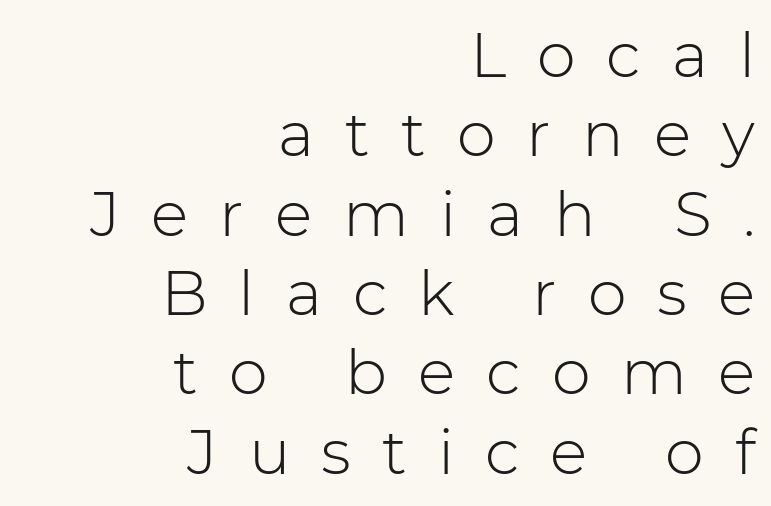
The image shows 62 px light sans-serif type, upright; set right-aligned, normal line spacing (1.28x), unusually wide letter spacing (+0.5 em), not underlined; low stroke contrast and a medium x-height.
